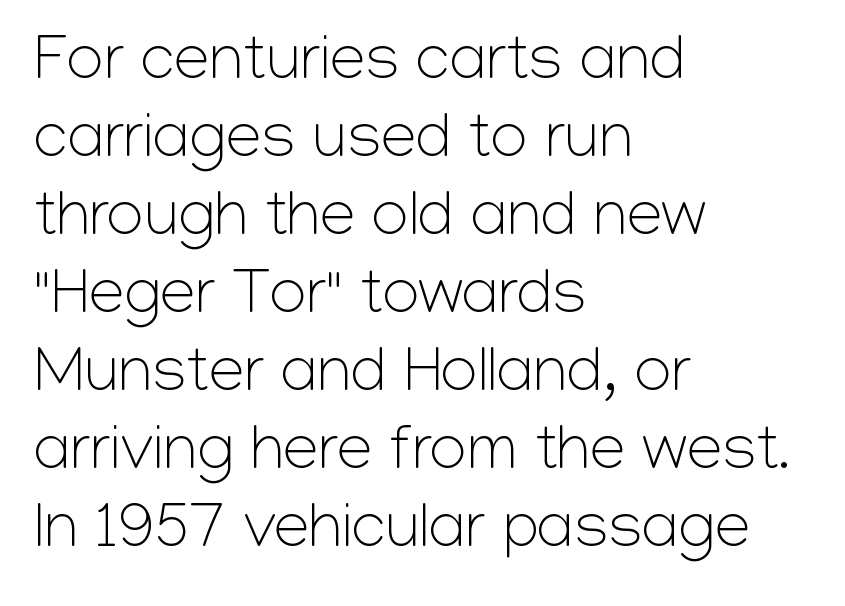
The rag falls on the right side of this text block. Varying glyph widths throughout — classic text-font behaviour. Observe the absence of serifs on each vertical stroke in this sample. Style check: upright. Each stroke keeps to a modest, everyday thickness or less. Default kerning and tracking; the words read as compact shapes.
